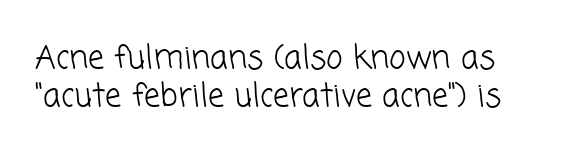
Stems here are at most as thick as an everyday book face. The type is set solid horizontally, with unmodified tracking. Do the characters align in a grid? No, the font is proportional. This rendering employs a face without finishing strokes, i.e., a sans-serif.
